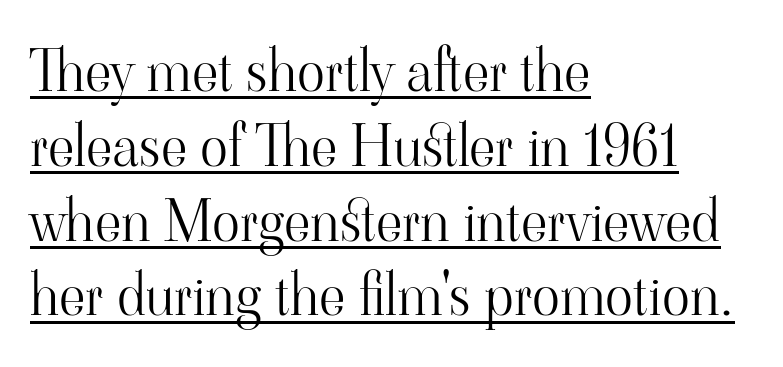
The image shows 58 px light serif type, upright; set left-aligned, normal line spacing (1.29x), normal letter spacing, underlined; high stroke contrast and a small x-height.
